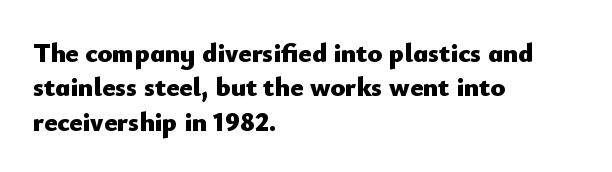
Q: Is the text bold? A: Yes.
Q: Is the text italic (slanted)? A: No, it is upright.
Q: Is the text underlined? A: No.
Q: How is the paragraph aligned? A: Left-aligned.
Q: Is the spacing between letters normal or unusually wide? A: Normal.
Q: Is the spacing between lines tight, normal or loose? A: Normal.
